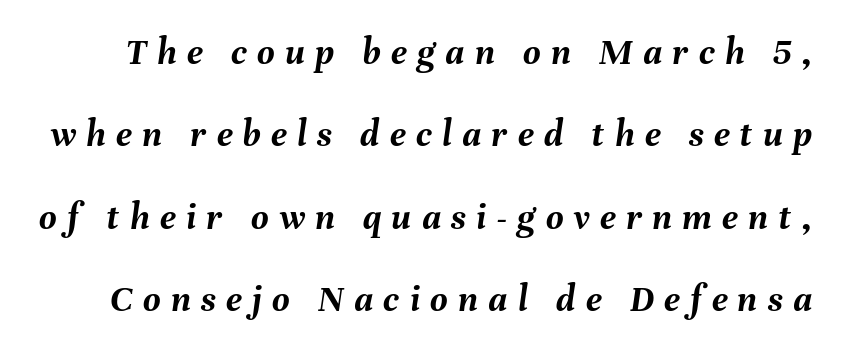
Q: Is the text bold? A: Yes.
Q: Is the text italic (slanted)? A: Yes, it leans right by about 8 degrees.
Q: Is the text underlined? A: No.
Q: Is the spacing between letters normal or unusually wide? A: Unusually wide.
Q: Is the spacing between lines tight, normal or loose? A: Loose.
Q: Width (condensed, normal, or wide)? A: Normal.
Q: Stroke contrast? A: Medium.
Q: x-height? A: Medium.
Q: Monospaced? A: No.
